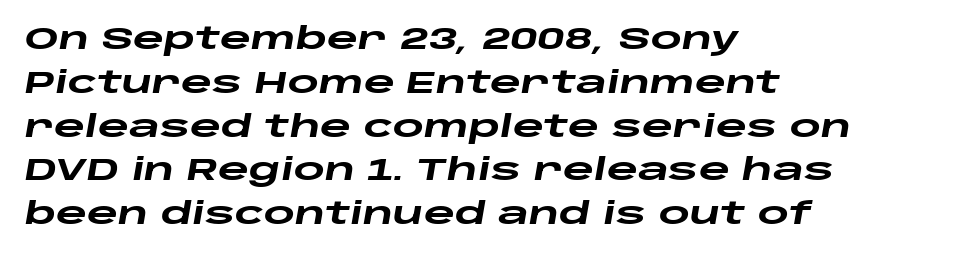
The image shows 30 px heavy, wide type, italic (leaning right); set left-aligned, normal line spacing (1.46x), normal letter spacing, not underlined; low stroke contrast and a large x-height.
